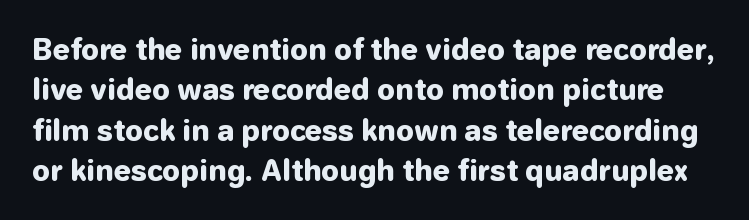
The image shows 28 px heavy sans-serif type, upright; set normal line spacing (1.44x), normal letter spacing, not underlined; low stroke contrast and a medium x-height.
